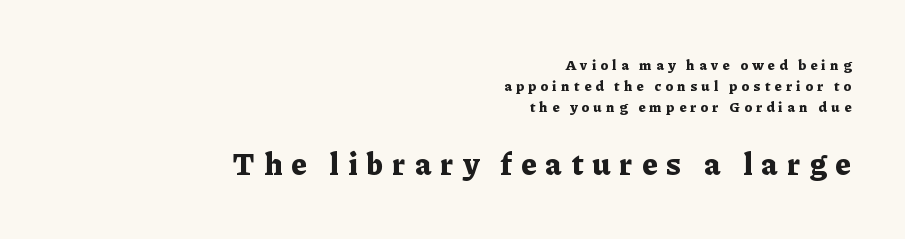
{"serif": "yes", "italic": "no", "bold": "yes", "weight": "bold", "width": "normal", "stroke_contrast": "low", "x_height": "medium", "monospaced": "no", "underline": "no", "align": "right", "line_spacing": "normal", "line_spacing_ratio": 1.49, "letter_spacing": "wide", "letter_spacing_em": 0.3, "larger_block": "second", "size_ratio": 2.14, "glyph_px": 30}
